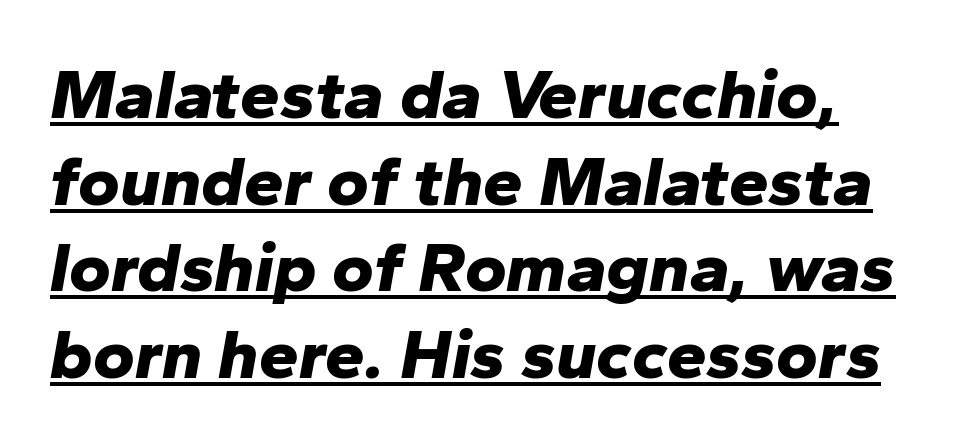
Q: Is the text bold? A: Yes.
Q: Is the text italic (slanted)? A: Yes, it leans right by about 10 degrees.
Q: Is the text underlined? A: Yes.
Q: Is the spacing between letters normal or unusually wide? A: Normal.
Q: Width (condensed, normal, or wide)? A: Normal.
Q: Stroke contrast? A: Low.
Q: x-height? A: Medium.
Q: Monospaced? A: No.
